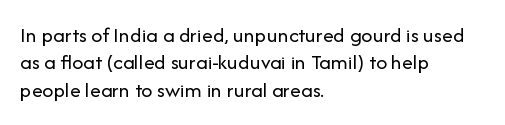
{"italic": "no", "bold": "no", "underline": "no", "align": "left", "line_spacing": "normal", "line_spacing_ratio": 1.25, "letter_spacing": "normal", "letter_spacing_em": 0.0, "glyph_px": 22}
